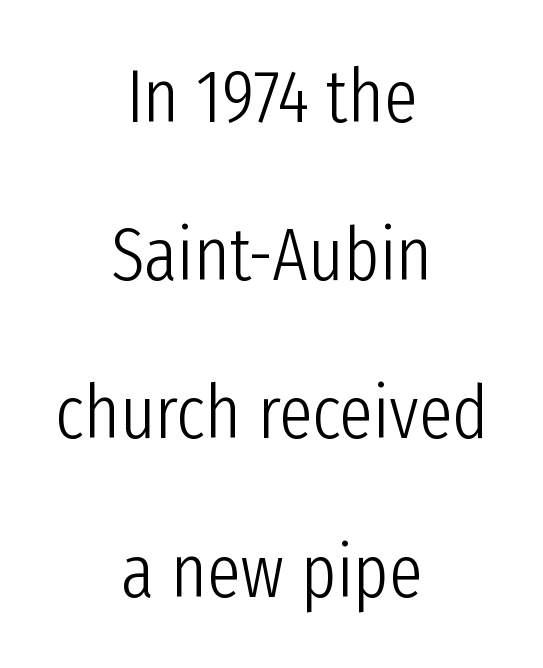
The image shows 75 px light, condensed sans-serif type, upright; set centered, loose line spacing (2.11x), normal letter spacing, not underlined; low stroke contrast and a medium x-height.
